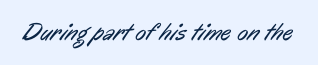
Q: Is the text bold? A: No.
Q: Is the text underlined? A: No.
Q: Is the spacing between letters normal or unusually wide? A: Normal.
